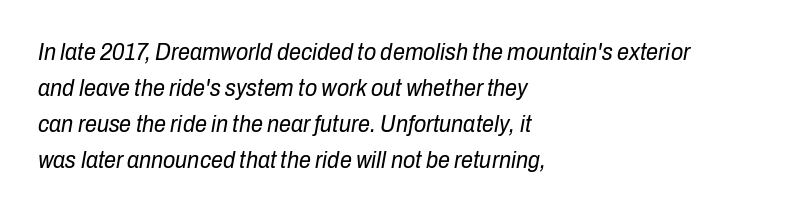
{"italic": "yes", "lean": "right", "slant_degrees": 10, "bold": "no", "underline": "no", "align": "left", "line_spacing": "normal", "line_spacing_ratio": 1.5, "letter_spacing": "normal", "letter_spacing_em": 0.0, "glyph_px": 24}
